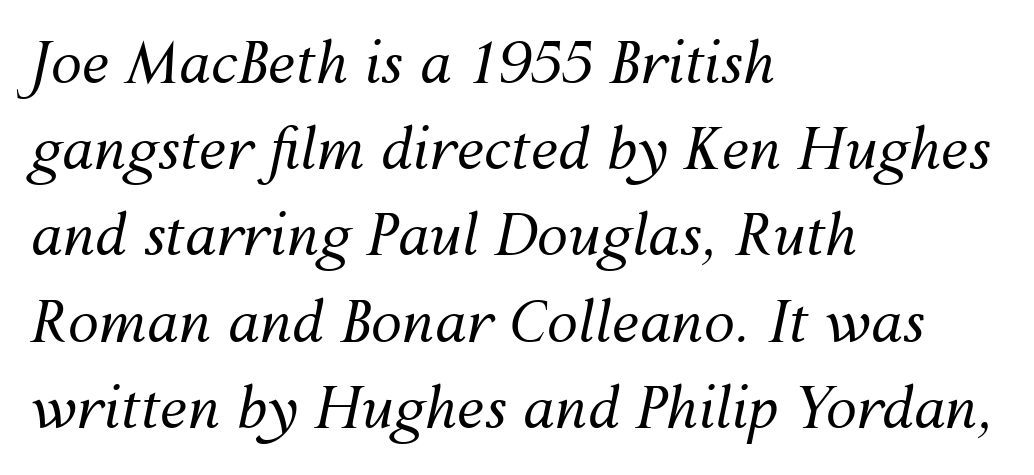
Default kerning and tracking; the words read as compact shapes. Notice how the stems are inclined rather than vertical — that's the hallmark of italics. The text block is weighted toward the left margin, trailing off unevenly rightward. Beneath every word, the page is bare. If you measured baseline to baseline, you'd find a middling distance.
